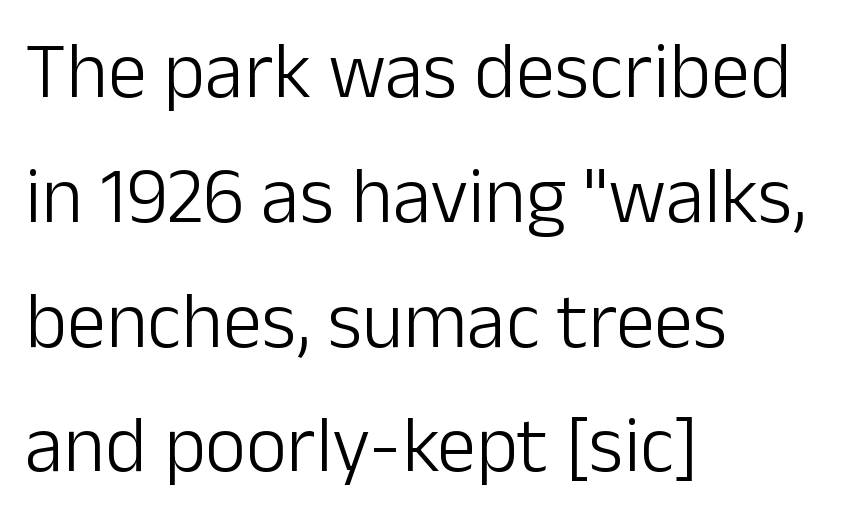
{"serif": "no", "italic": "no", "bold": "no", "weight": "light", "width": "normal", "stroke_contrast": "low", "x_height": "medium", "monospaced": "no", "underline": "no", "align": "left", "line_spacing": "normal", "line_spacing_ratio": 1.58, "letter_spacing": "normal", "letter_spacing_em": 0.0, "glyph_px": 79}
